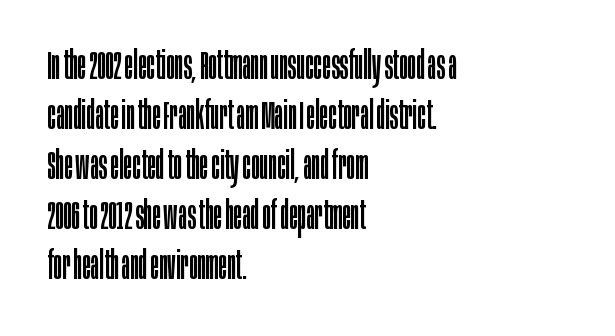
{"serif": "no", "italic": "no", "bold": "no", "weight": "regular", "width": "condensed", "stroke_contrast": "low", "x_height": "large", "monospaced": "no", "underline": "no", "align": "left", "line_spacing": "normal", "line_spacing_ratio": 1.25, "letter_spacing": "normal", "letter_spacing_em": 0.0, "glyph_px": 40}
